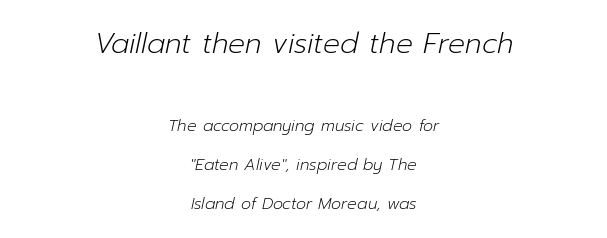
{"italic": "yes", "lean": "right", "slant_degrees": 12, "bold": "no", "weight": "light", "width": "normal", "stroke_contrast": "low", "x_height": "medium", "monospaced": "no", "underline": "no", "align": "center", "line_spacing": "loose", "line_spacing_ratio": 2.44, "letter_spacing": "normal", "letter_spacing_em": 0.0, "larger_block": "first", "size_ratio": 1.75, "glyph_px": 28}
